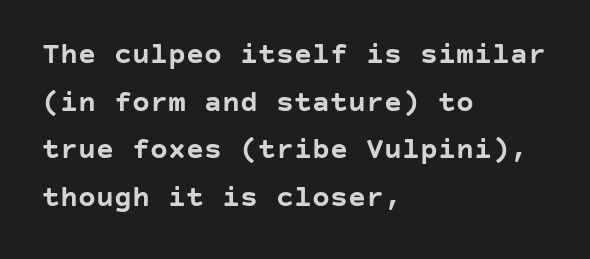
The line-height multiplier appears to be the usual default. Characters remain perfectly vertical along every line. Layout note: lines flush left. The strip under each line holds only bare page. A typesetter would label this face a sans.
